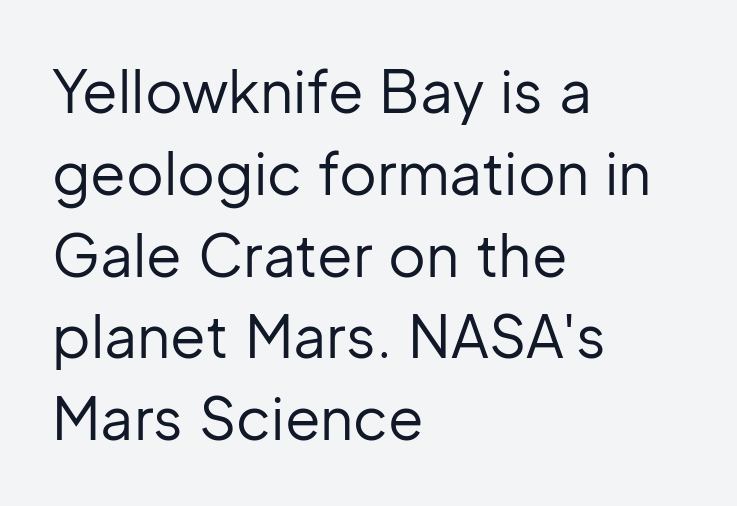
Only glyphs here, with clear space below each row. A typesetter would mark this as roman, not italic. The characters display no serif detailing; their extremities are plain. Counters stay open thanks to moderate or lighter strokes.
